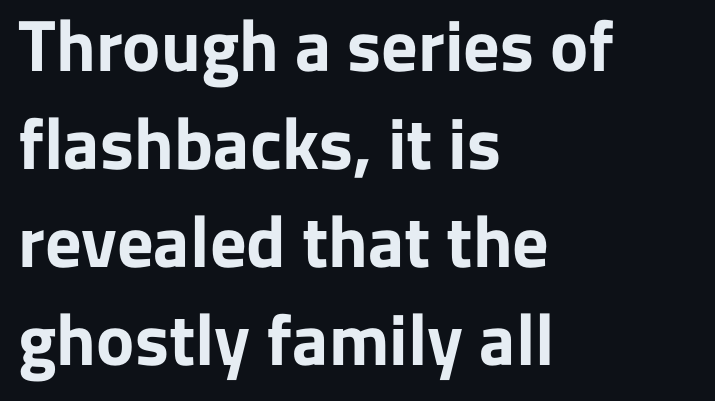
The rendering shows plain stroke endings on the letterforms — a sans-serif design. Line beginnings align vertically; line endings do not. Tracking here is standard; glyphs follow each other at the usual distance. The face used here is proportionally spaced, like ordinary book or web type. No word sits above an underline.
